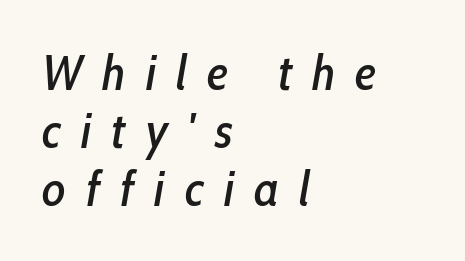
The image shows 49 px condensed type, italic (leaning right); set left-aligned, line spacing 1.18x, unusually wide letter spacing (+0.41 em), not underlined; low stroke contrast and a medium x-height.
